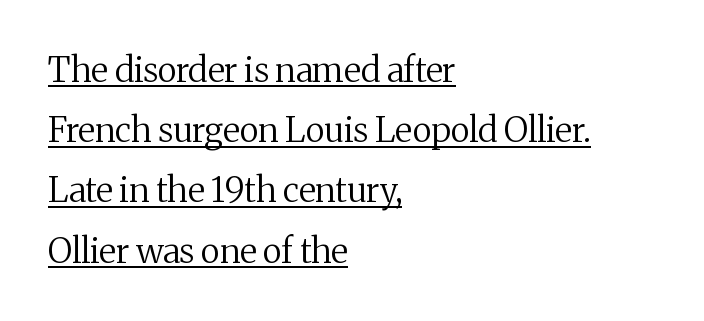
{"serif": "yes", "italic": "no", "bold": "no", "weight": "regular", "width": "normal", "stroke_contrast": "medium", "x_height": "medium", "monospaced": "no", "underline": "yes", "align": "left", "line_spacing_ratio": 1.77, "letter_spacing": "normal", "letter_spacing_em": 0.0, "glyph_px": 34}
